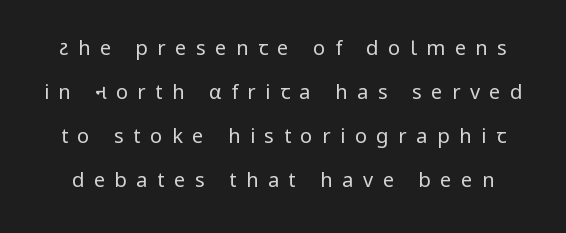
The image shows 20 px text type, upright; set loose line spacing (2.2x), unusually wide letter spacing (+0.48 em), not underlined.
